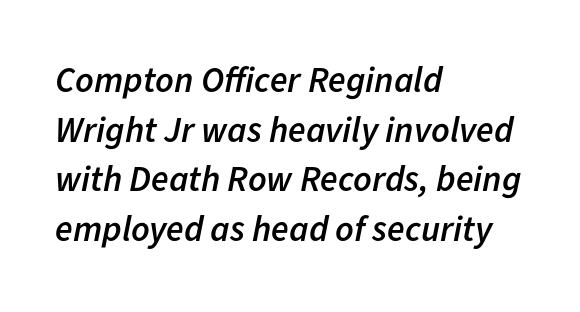
{"italic": "yes", "lean": "right", "slant_degrees": 11, "bold": "semi", "weight": "semibold", "width": "normal", "stroke_contrast": "low", "x_height": "medium", "monospaced": "no", "underline": "no", "align": "left", "line_spacing": "normal", "line_spacing_ratio": 1.38, "letter_spacing": "normal", "letter_spacing_em": 0.0, "glyph_px": 36}
